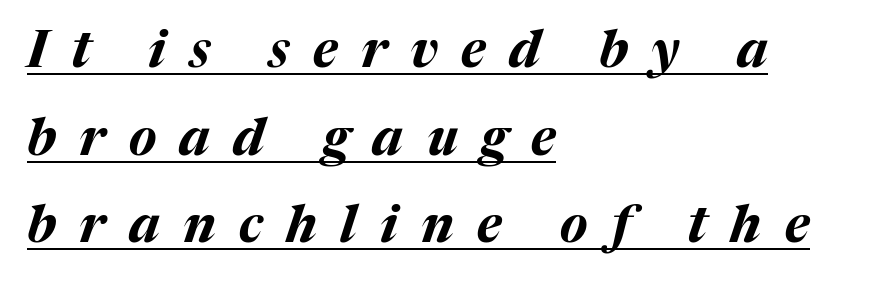
Q: Is the text bold? A: Yes.
Q: Is the text italic (slanted)? A: Yes, it leans right by about 17 degrees.
Q: Is the text underlined? A: Yes.
Q: How is the paragraph aligned? A: Left-aligned.
Q: Is the spacing between letters normal or unusually wide? A: Unusually wide.
Q: Width (condensed, normal, or wide)? A: Normal.
Q: Stroke contrast? A: Medium.
Q: x-height? A: Medium.
Q: Monospaced? A: No.
